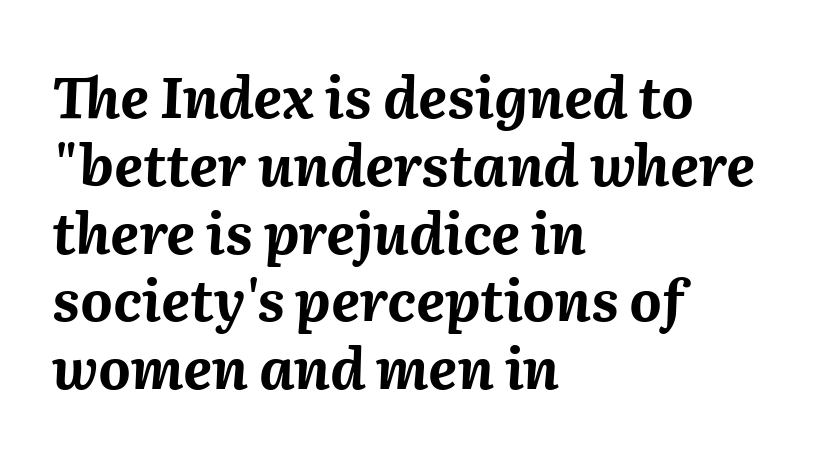
Q: Is the text bold? A: Yes.
Q: Is the text italic (slanted)? A: Yes, it leans right by about 2 degrees.
Q: Is the text underlined? A: No.
Q: How is the paragraph aligned? A: Left-aligned.
Q: Is the spacing between letters normal or unusually wide? A: Normal.
Q: Width (condensed, normal, or wide)? A: Normal.
Q: Stroke contrast? A: Medium.
Q: x-height? A: Medium.
Q: Monospaced? A: No.
